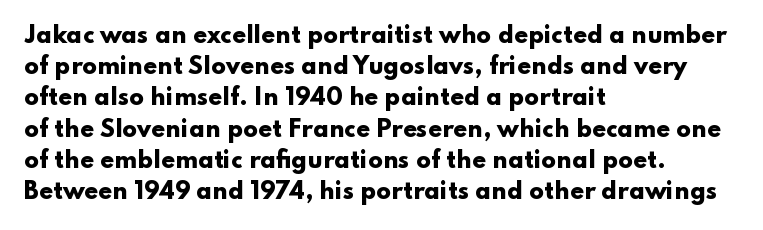
In CSS terms this would be text-align: left. Baseline-to-baseline distance is the conventional proportion of letter height. Notice how the stems are strictly vertical — no italics here. The space beneath each line is pristine and unruled. Spacing between characters is what you'd get straight out of the box. The passage shown is emphatically bold.
